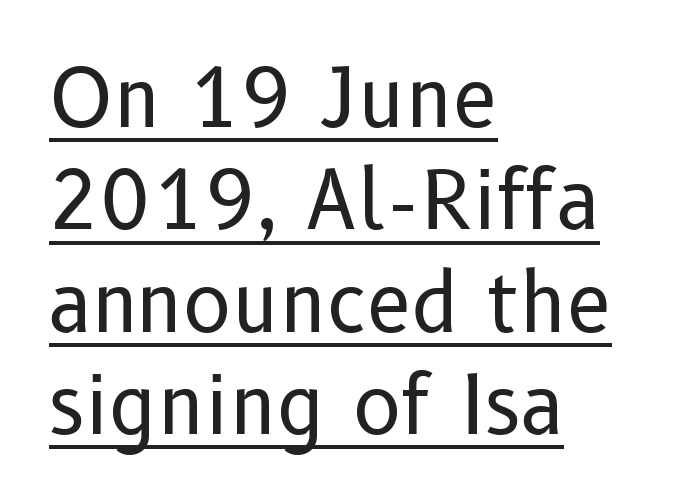
{"serif": "no", "italic": "no", "bold": "no", "weight": "regular", "width": "normal", "stroke_contrast": "low", "x_height": "medium", "monospaced": "no", "underline": "yes", "align": "left", "line_spacing": "normal", "line_spacing_ratio": 1.28, "letter_spacing": "normal", "letter_spacing_em": 0.0, "glyph_px": 80}
